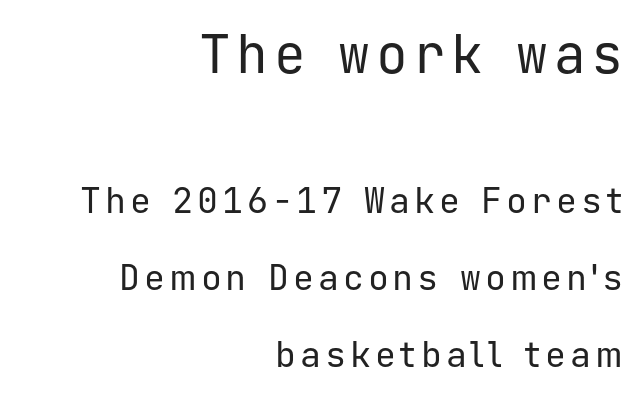
Letters rest on an invisible, unmarked baseline. Note the uniform advance width — an 'i' takes as much space as an 'm'. Where is the straight margin? On the right. No heavy texture on the line: the type isn't bold. The axis of the letterforms is exactly vertical. A typesetter would label this face a sans.
